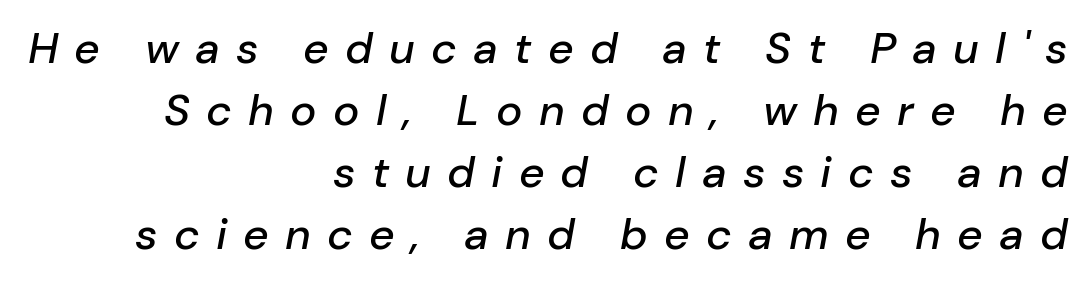
The image shows 44 px text type, italic (leaning right); set right-aligned, normal line spacing (1.41x), unusually wide letter spacing (+0.37 em), not underlined; low stroke contrast and a medium x-height.
